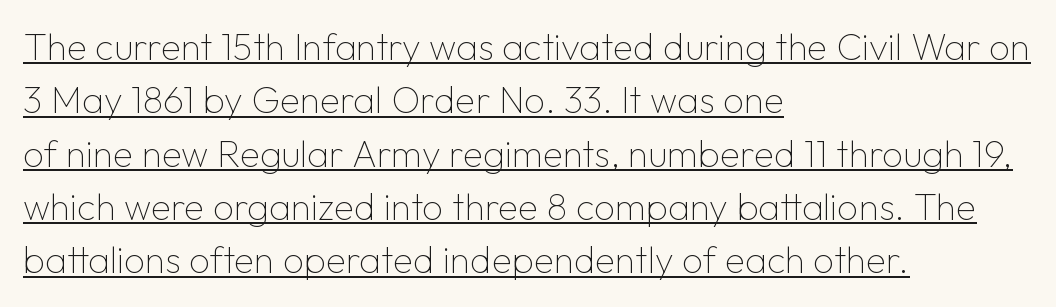
Q: Is the text bold? A: No.
Q: Is the text italic (slanted)? A: No, it is upright.
Q: Is the typeface a serif or a sans-serif typeface? A: Sans-serif.
Q: Is the text underlined? A: Yes.
Q: How is the paragraph aligned? A: Left-aligned.
Q: Is the spacing between letters normal or unusually wide? A: Normal.
Q: Is the spacing between lines tight, normal or loose? A: Normal.
Q: Width (condensed, normal, or wide)? A: Normal.
Q: Stroke contrast? A: Low.
Q: x-height? A: Medium.
Q: Monospaced? A: No.
